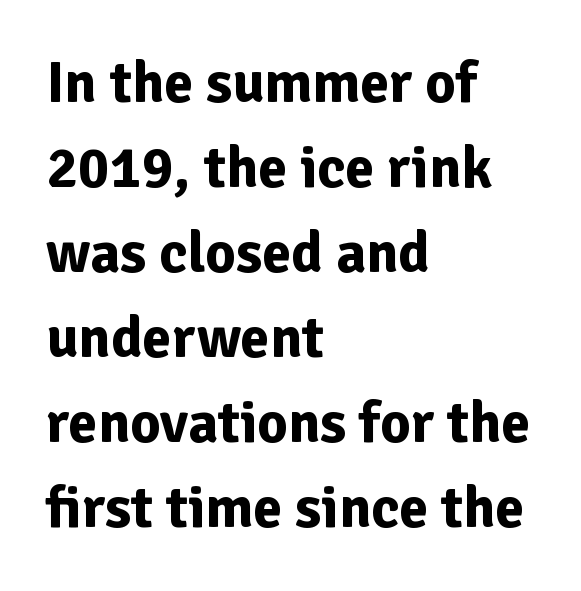
Q: Is the text bold? A: Yes.
Q: Is the text italic (slanted)? A: No, it is upright.
Q: Is the typeface a serif or a sans-serif typeface? A: Sans-serif.
Q: Is the text underlined? A: No.
Q: How is the paragraph aligned? A: Left-aligned.
Q: Is the spacing between letters normal or unusually wide? A: Normal.
Q: Is the spacing between lines tight, normal or loose? A: Normal.
Q: Width (condensed, normal, or wide)? A: Normal.
Q: Stroke contrast? A: Low.
Q: x-height? A: Medium.
Q: Monospaced? A: No.
